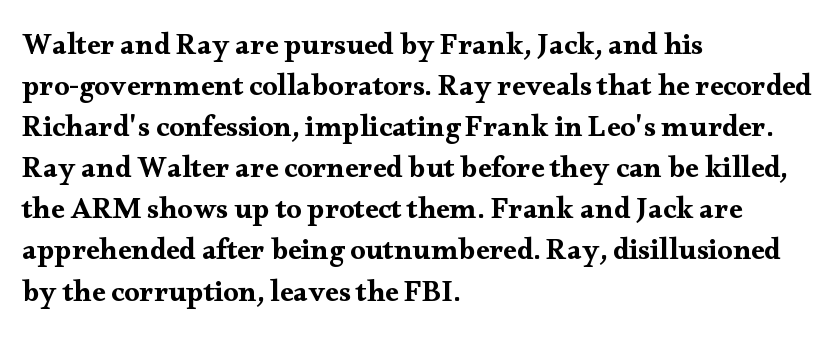
{"serif": "yes", "italic": "no", "width": "wide", "stroke_contrast": "medium", "x_height": "small", "monospaced": "no", "underline": "no", "align": "left", "line_spacing": "normal", "line_spacing_ratio": 1.37, "letter_spacing": "normal", "letter_spacing_em": 0.0, "glyph_px": 30}
